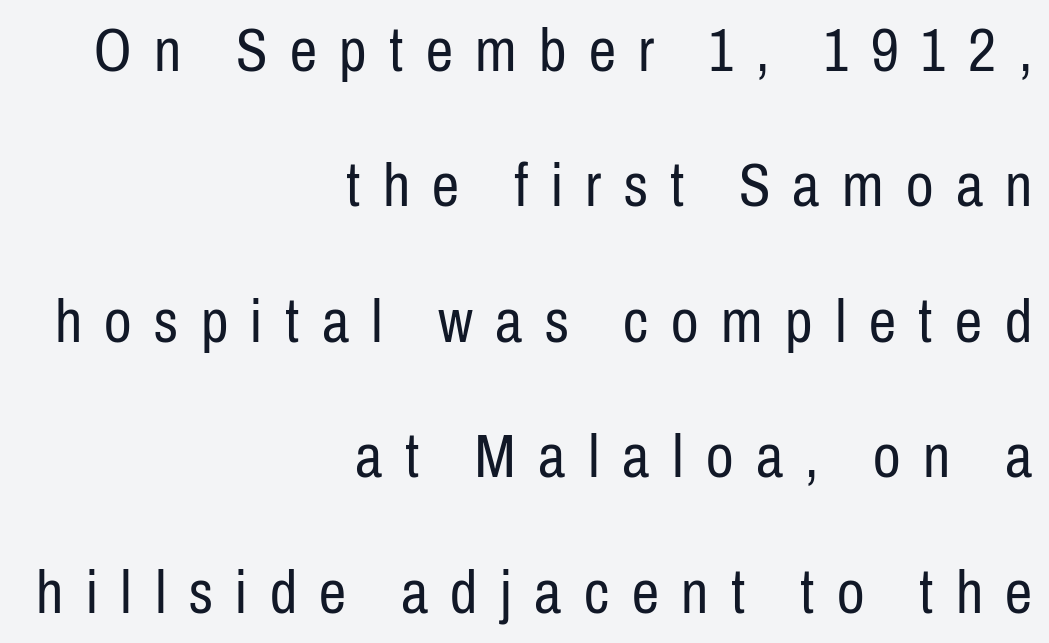
{"serif": "no", "italic": "no", "bold": "no", "weight": "regular", "width": "condensed", "stroke_contrast": "low", "x_height": "medium", "monospaced": "no", "underline": "no", "align": "right", "line_spacing": "loose", "line_spacing_ratio": 2.22, "letter_spacing": "wide", "letter_spacing_em": 0.37, "glyph_px": 61}
